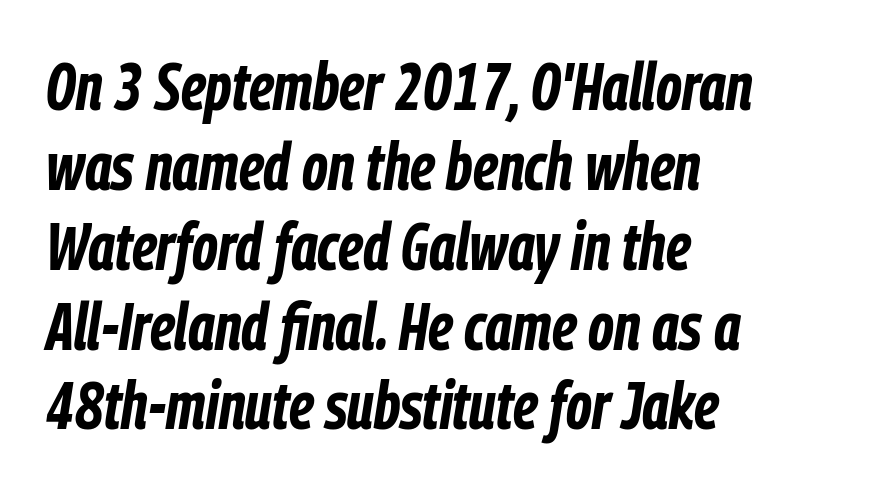
{"italic": "yes", "lean": "right", "slant_degrees": 9, "bold": "yes", "weight": "bold", "width": "condensed", "stroke_contrast": "low", "x_height": "medium", "monospaced": "no", "underline": "no", "align": "left", "line_spacing_ratio": 1.21, "letter_spacing": "normal", "letter_spacing_em": 0.0, "glyph_px": 66}
